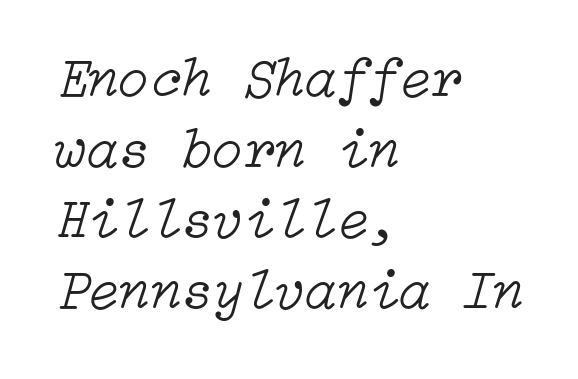
The image shows 57 px light type, italic (leaning right); set left-aligned, line spacing 1.24x, normal letter spacing, not underlined; low stroke contrast and a medium x-height.
